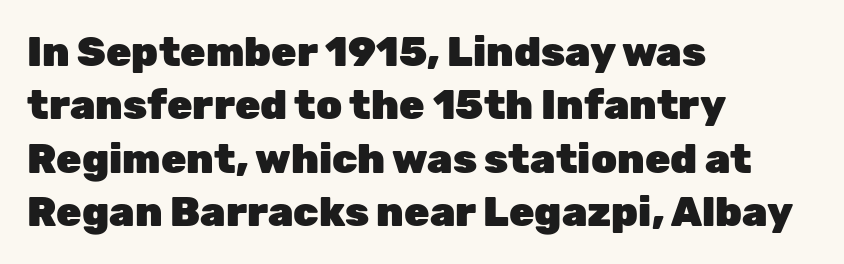
Every character sits straight up, as roman type does. Descenders hang freely into open space. The characters look thick and weighty, a clear bold. Each letter's strokes conclude bluntly, with no projecting serifs. Regular leading. Is this a fixed-width face? No — the glyphs have proportional, varying widths.
